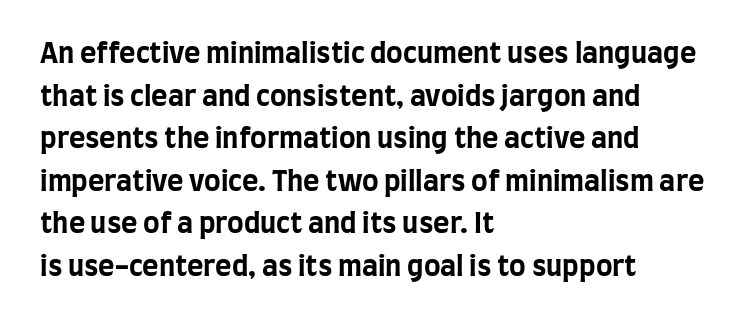
Q: Is the text bold? A: Yes.
Q: Is the text italic (slanted)? A: No, it is upright.
Q: Is the typeface a serif or a sans-serif typeface? A: Sans-serif.
Q: Is the text underlined? A: No.
Q: How is the paragraph aligned? A: Left-aligned.
Q: Is the spacing between letters normal or unusually wide? A: Normal.
Q: Is the spacing between lines tight, normal or loose? A: Normal.
Q: Width (condensed, normal, or wide)? A: Condensed.
Q: Stroke contrast? A: Low.
Q: x-height? A: Large.
Q: Monospaced? A: No.
